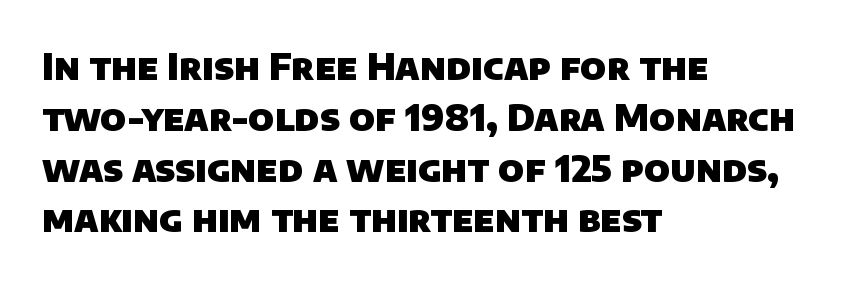
Q: Is the text bold? A: Yes.
Q: Is the typeface a serif or a sans-serif typeface? A: Sans-serif.
Q: Is the text underlined? A: No.
Q: How is the paragraph aligned? A: Left-aligned.
Q: Is the spacing between letters normal or unusually wide? A: Normal.
Q: Is the spacing between lines tight, normal or loose? A: Normal.
Q: Width (condensed, normal, or wide)? A: Normal.
Q: Stroke contrast? A: Low.
Q: x-height? A: Large.
Q: Monospaced? A: No.
